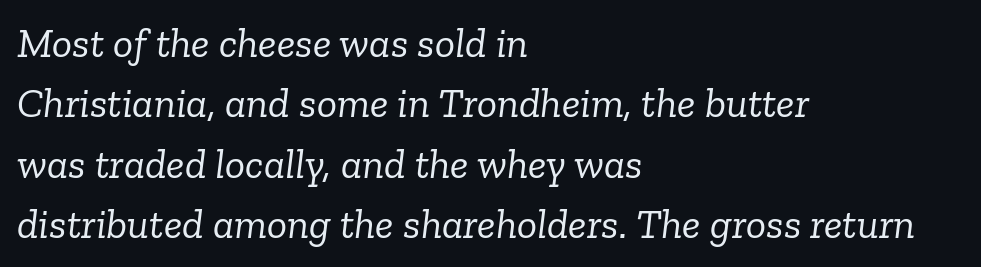
Nothing unusual about the tracking: characters are spaced as the font intends. Regarding leading, the lines here are spaced in the standard way. Here the designer chose a conventional face with non-uniform glyph widths. The rendering anchors every line to the left-hand side. Examine the stroke ends and you'll spot serifs.
